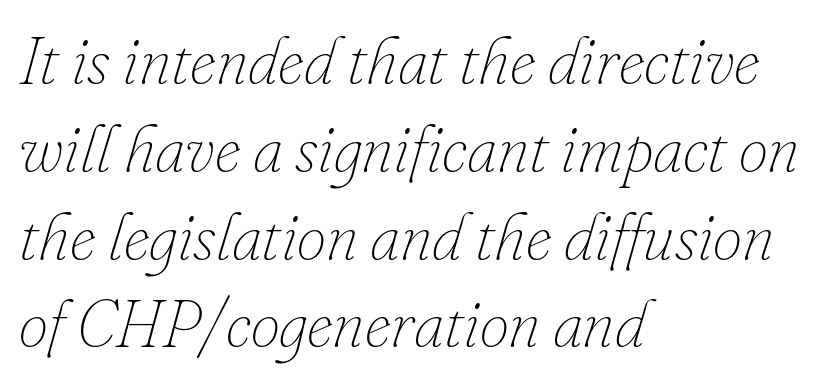
The image shows 66 px thin type, italic (leaning right); set left-aligned, normal line spacing (1.33x), normal letter spacing, not underlined; low stroke contrast and a small x-height.
